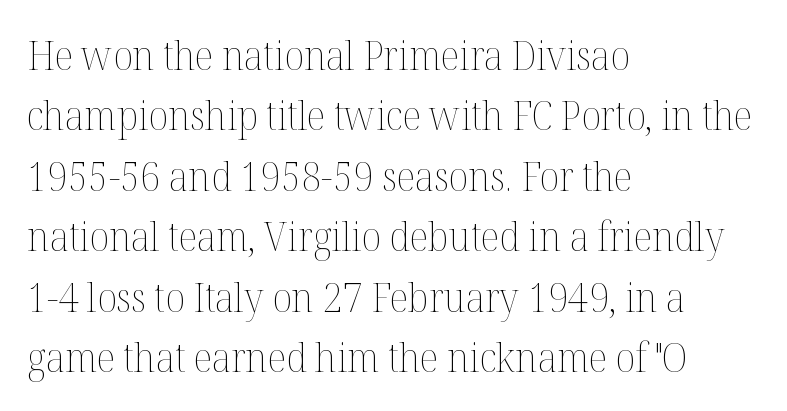
Q: Is the text bold? A: No.
Q: Is the text italic (slanted)? A: No, it is upright.
Q: Is the text underlined? A: No.
Q: How is the paragraph aligned? A: Left-aligned.
Q: Is the spacing between letters normal or unusually wide? A: Normal.
Q: Is the spacing between lines tight, normal or loose? A: Normal.
Q: Width (condensed, normal, or wide)? A: Normal.
Q: Stroke contrast? A: Medium.
Q: x-height? A: Medium.
Q: Monospaced? A: No.
